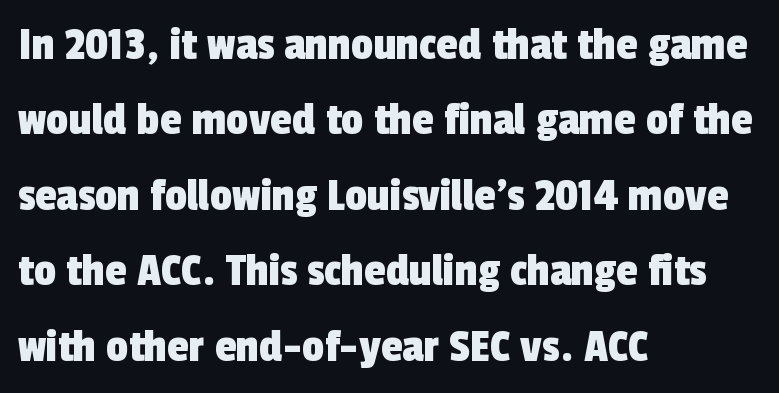
Font category for this specimen: sans-serif. Each letter keeps its own natural width here, so spacing adapts to shape. Tracking value appears to be zero — textbook default spacing. Caption: multi-line text, flush left, ragged right. The space beneath each line is pristine and unruled.
